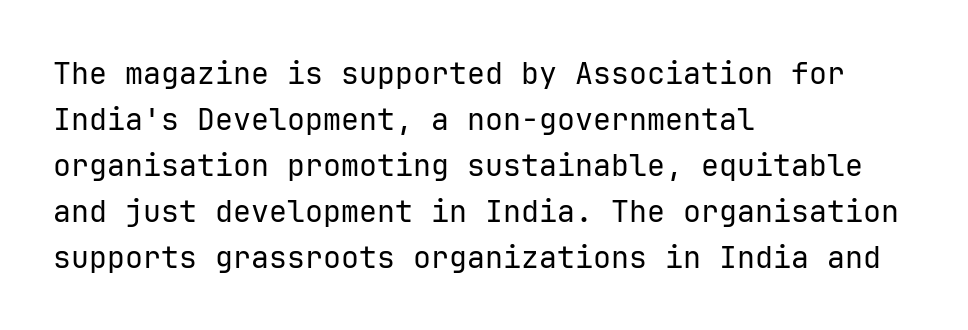
The image shows 30 px regular-weight sans-serif type, upright, monospaced; set left-aligned, normal line spacing (1.53x), normal letter spacing, not underlined; low stroke contrast and a medium x-height.
